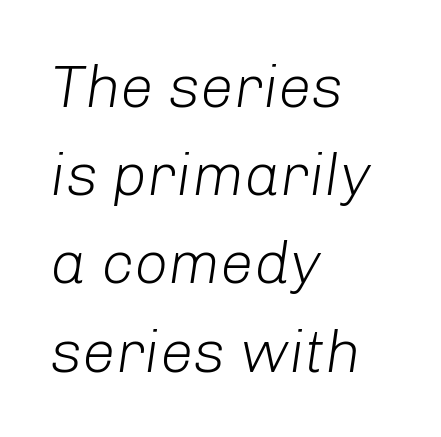
{"italic": "yes", "lean": "right", "slant_degrees": 8, "bold": "no", "weight": "light", "width": "normal", "stroke_contrast": "low", "x_height": "medium", "monospaced": "no", "underline": "no", "align": "left", "line_spacing": "normal", "line_spacing_ratio": 1.47, "letter_spacing": "normal", "letter_spacing_em": 0.0, "glyph_px": 60}
